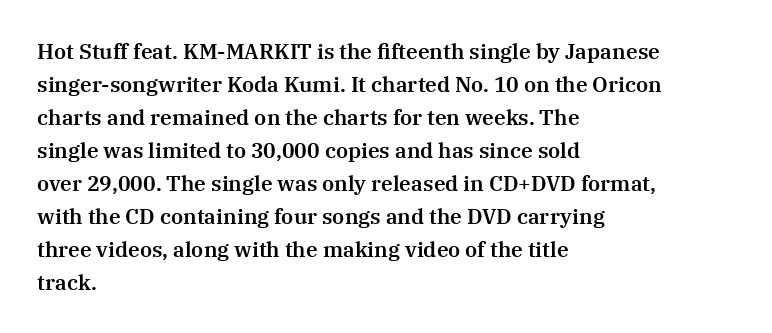
Do the letters lean? They stand straight. You could call the tracking neutral — neither tight nor loose. The passage shown is not underscored anywhere. The ragged edge is on the right, which tells us the setting is flush left. Students, observe: this is what conventionally led text looks like.
